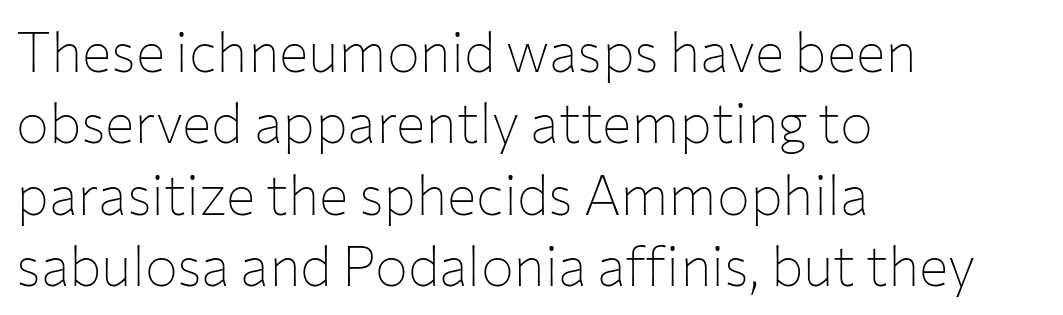
{"serif": "no", "italic": "no", "bold": "no", "weight": "thin", "width": "normal", "stroke_contrast": "low", "x_height": "medium", "monospaced": "no", "underline": "no", "align": "left", "line_spacing": "normal", "line_spacing_ratio": 1.3, "letter_spacing": "normal", "letter_spacing_em": 0.0, "glyph_px": 55}
